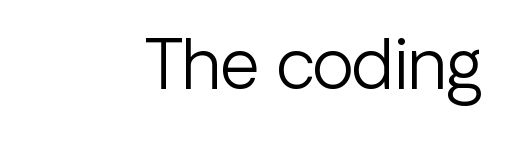
What stands out about the letter spacing? Nothing — it is the standard amount. You could not count columns in this text — the font is proportionally spaced. Stroke thickness stays within the range of a standard reading face or lighter. Unlike italic type, these characters show no tilt at all. This rendering features lettering with no underline. I'd call this a sans setting — the letters go barefoot.
